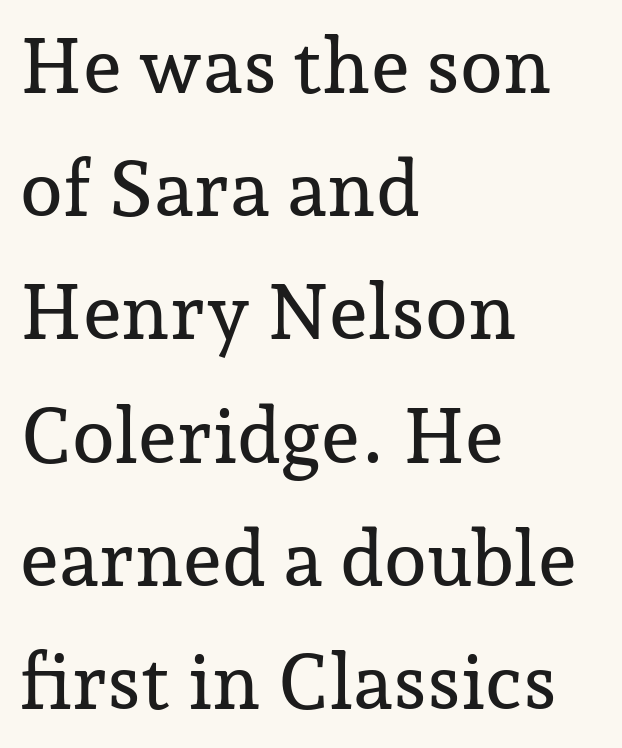
{"serif": "yes", "italic": "no", "width": "normal", "stroke_contrast": "low", "x_height": "medium", "monospaced": "no", "underline": "no", "align": "left", "line_spacing": "normal", "line_spacing_ratio": 1.6, "letter_spacing": "normal", "letter_spacing_em": 0.0, "glyph_px": 77}
